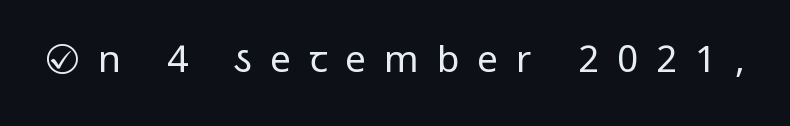
Q: Is the text bold? A: No.
Q: Is the text italic (slanted)? A: No, it is upright.
Q: Is the typeface a serif or a sans-serif typeface? A: Sans-serif.
Q: Is the text underlined? A: No.
Q: Is the spacing between letters normal or unusually wide? A: Unusually wide.
Q: Width (condensed, normal, or wide)? A: Condensed.
Q: Stroke contrast? A: Low.
